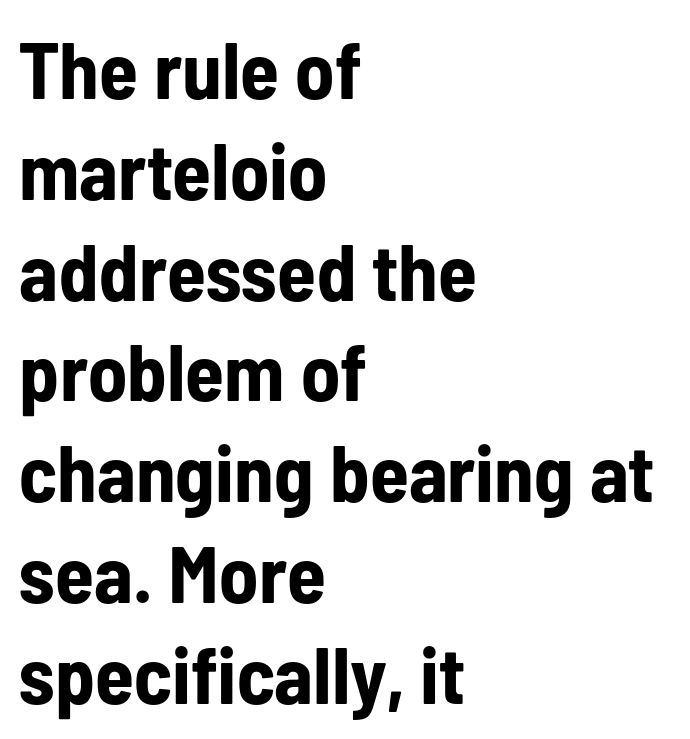
The image shows 80 px bold, condensed sans-serif type, upright; set left-aligned, normal line spacing (1.26x), normal letter spacing, not underlined; low stroke contrast and a medium x-height.
